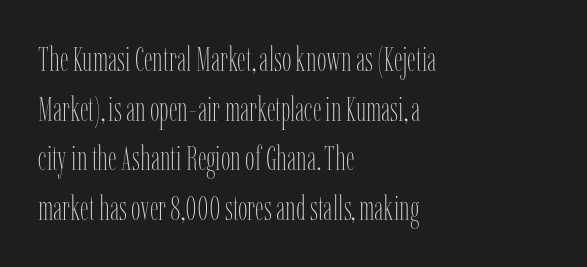
Q: Is the text bold? A: No.
Q: Is the text italic (slanted)? A: No, it is upright.
Q: Is the text underlined? A: No.
Q: How is the paragraph aligned? A: Left-aligned.
Q: Is the spacing between letters normal or unusually wide? A: Normal.
Q: Is the spacing between lines tight, normal or loose? A: Normal.
Q: Width (condensed, normal, or wide)? A: Condensed.
Q: Stroke contrast? A: Low.
Q: x-height? A: Medium.
Q: Monospaced? A: No.
